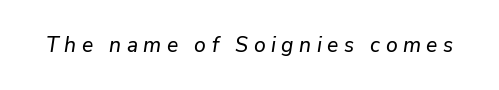
The image shows 21 px text type, italic (leaning right); set unusually wide letter spacing (+0.26 em), not underlined.
